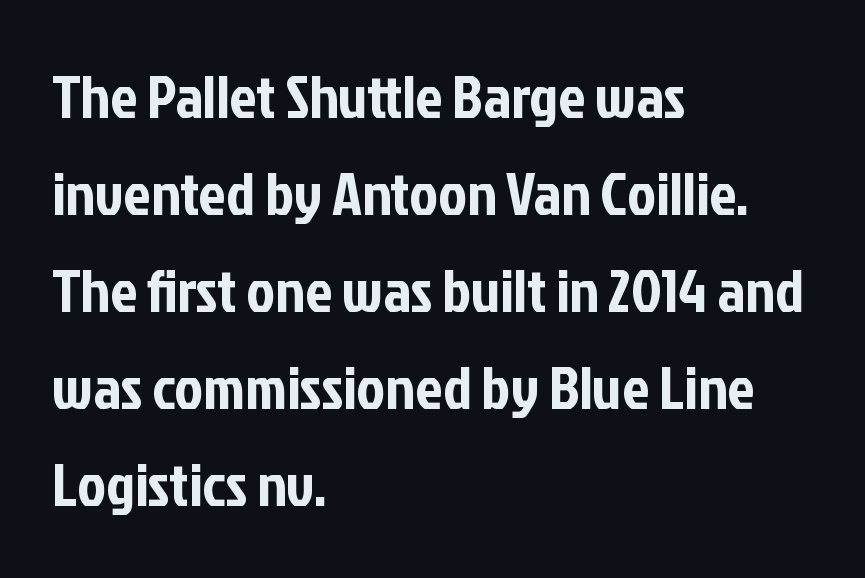
The image shows 61 px condensed sans-serif type, upright; set left-aligned, normal line spacing (1.59x), normal letter spacing, not underlined; low stroke contrast and a medium x-height.
